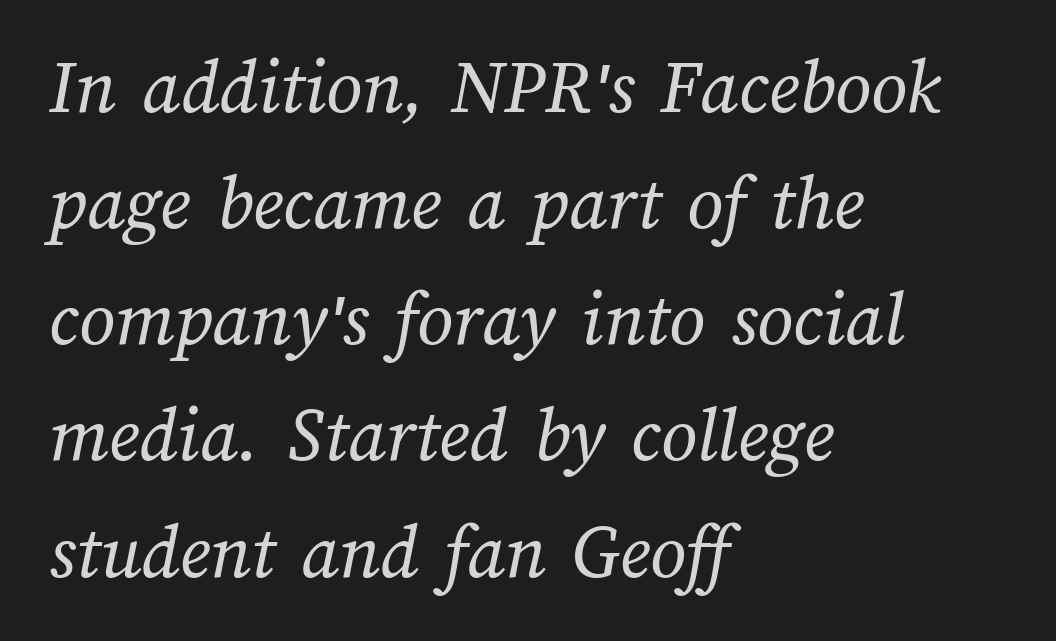
Do the characters align in a grid? No, the font is proportional. Notice how descenders clear the ascenders below comfortably — that's standard leading. Look at the tracking — it's just the regular setting, nothing added. The zone under the glyphs is completely vacant.
